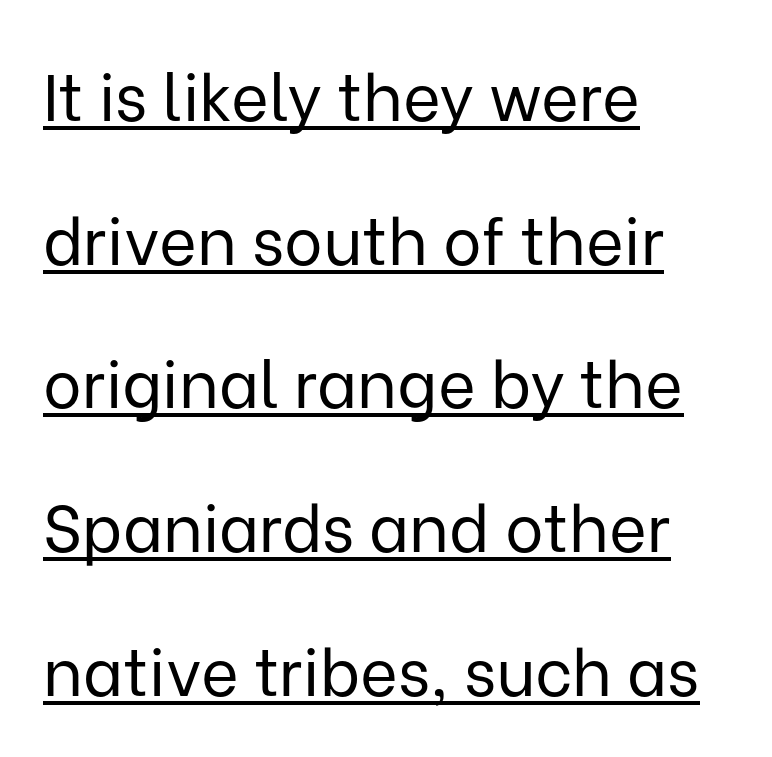
{"serif": "no", "italic": "no", "bold": "no", "weight": "regular", "width": "normal", "stroke_contrast": "low", "x_height": "medium", "monospaced": "no", "underline": "yes", "align": "left", "line_spacing": "loose", "line_spacing_ratio": 2.21, "letter_spacing": "normal", "letter_spacing_em": 0.0, "glyph_px": 65}
